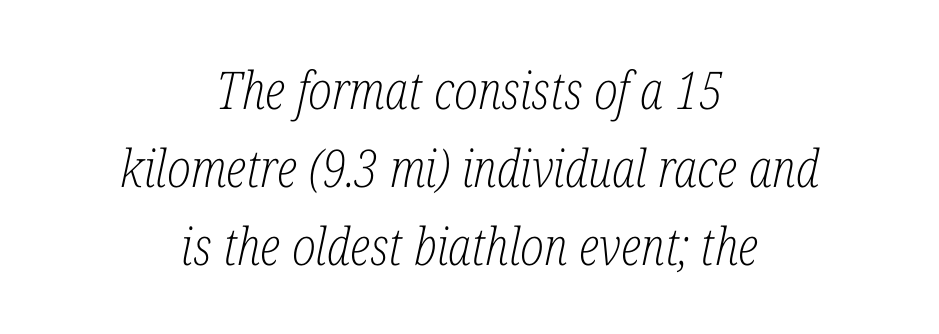
These lines are rendered in a variable-pitch font. Little horizontal feet cap the strokes, marking this as serif type. One glance says typical: line gaps are just what's usual. This reads as an unemphasized weight, regular at the heaviest.
